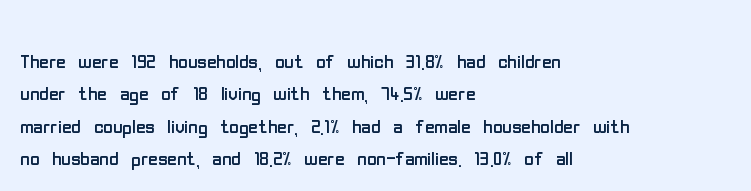
Line spacing here is normal. Nobody touched the tracking dial on this one. Quick note: underline off. Designer's note — italics off, roman on. The lines are quadded left.
